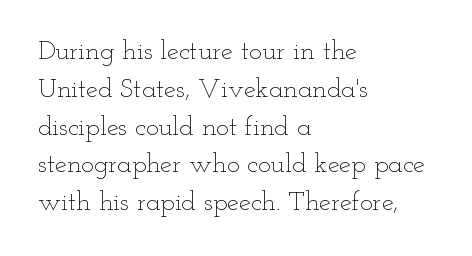
The image shows 27 px text type, upright; set left-aligned, normal line spacing (1.4x), normal letter spacing, not underlined.
